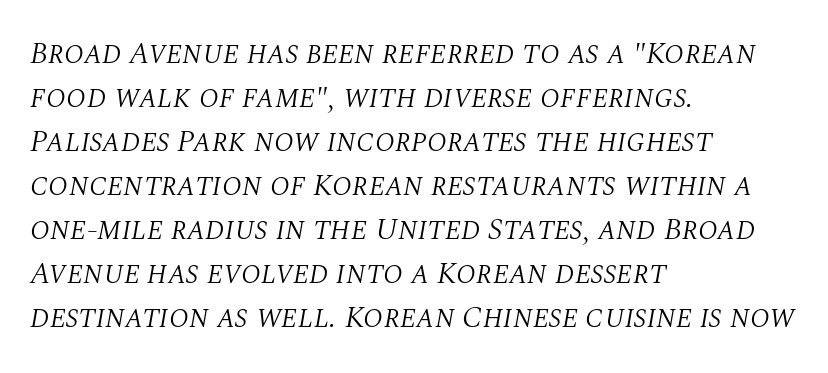
{"serif": "yes", "italic": "yes", "lean": "right", "slant_degrees": 10, "bold": "no", "weight": "light", "width": "normal", "stroke_contrast": "medium", "x_height": "large", "monospaced": "no", "underline": "no", "align": "left", "line_spacing": "normal", "line_spacing_ratio": 1.42, "letter_spacing": "normal", "letter_spacing_em": 0.0, "glyph_px": 31}
